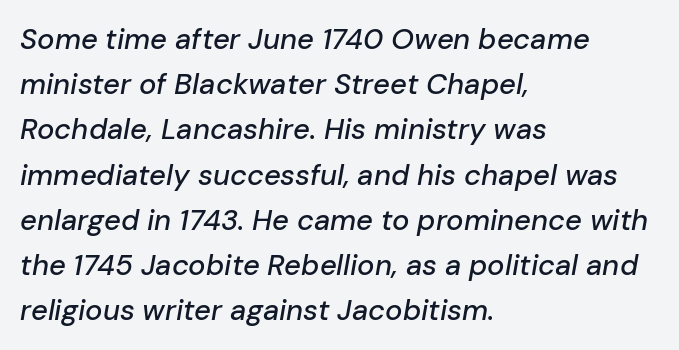
Q: Is the text italic (slanted)? A: Yes, it leans right by about 10 degrees.
Q: Is the text underlined? A: No.
Q: How is the paragraph aligned? A: Left-aligned.
Q: Is the spacing between letters normal or unusually wide? A: Normal.
Q: Is the spacing between lines tight, normal or loose? A: Normal.
Q: Width (condensed, normal, or wide)? A: Normal.
Q: Stroke contrast? A: Low.
Q: x-height? A: Medium.
Q: Monospaced? A: No.
